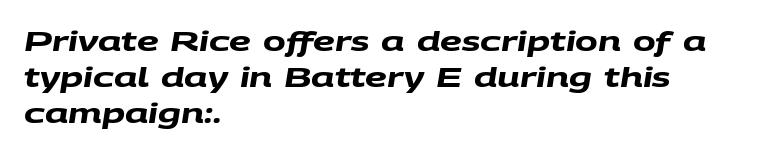
Compared with typical body copy, the letter spacing here is the same. Line beginnings align vertically; line endings do not. How would I describe the line gaps? Plain and ordinary. You'd pick this weight for a headline — it's a proper bold. The words here are not underlined.
